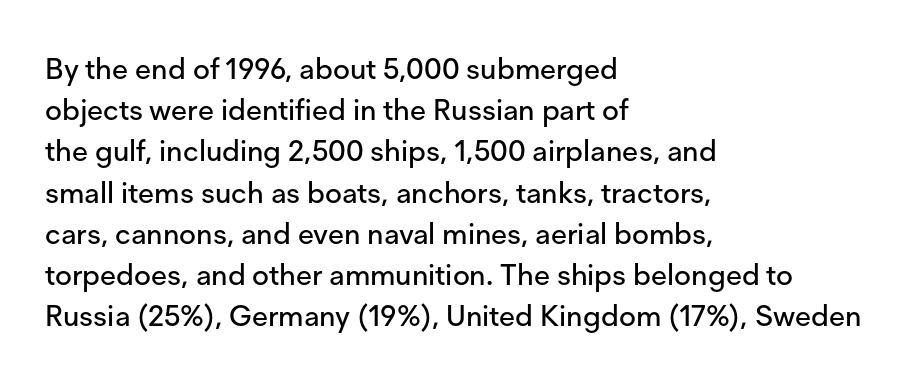
Q: Is the text italic (slanted)? A: No, it is upright.
Q: Is the typeface a serif or a sans-serif typeface? A: Sans-serif.
Q: Is the text underlined? A: No.
Q: How is the paragraph aligned? A: Left-aligned.
Q: Is the spacing between letters normal or unusually wide? A: Normal.
Q: Is the spacing between lines tight, normal or loose? A: Normal.
Q: Width (condensed, normal, or wide)? A: Normal.
Q: Stroke contrast? A: Low.
Q: x-height? A: Medium.
Q: Monospaced? A: No.
